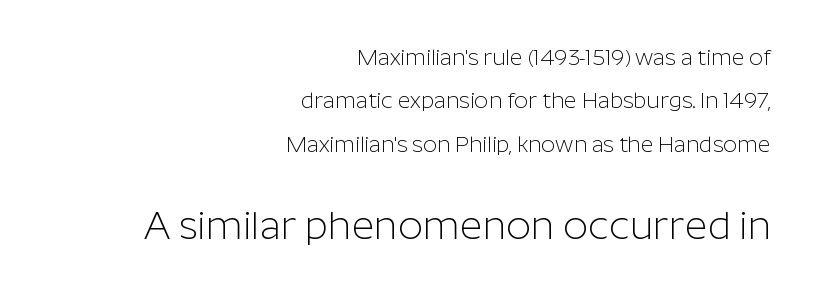
Q: Is the text bold? A: No.
Q: Is the text italic (slanted)? A: No, it is upright.
Q: Is the typeface a serif or a sans-serif typeface? A: Sans-serif.
Q: Is the text underlined? A: No.
Q: How is the paragraph aligned? A: Right-aligned.
Q: Is the spacing between letters normal or unusually wide? A: Normal.
Q: Is the spacing between lines tight, normal or loose? A: Loose.
Q: Which block of text is set in a larger size, the first (top) or the second (bottom)? A: The second (bottom) one.
Q: Width (condensed, normal, or wide)? A: Normal.
Q: Stroke contrast? A: Low.
Q: x-height? A: Medium.
Q: Monospaced? A: No.
